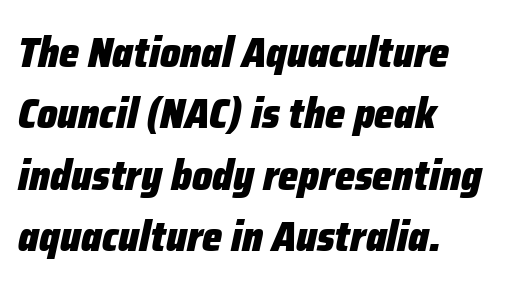
Q: Is the text bold? A: Yes.
Q: Is the text italic (slanted)? A: Yes, it leans right by about 12 degrees.
Q: Is the text underlined? A: No.
Q: How is the paragraph aligned? A: Left-aligned.
Q: Is the spacing between letters normal or unusually wide? A: Normal.
Q: Is the spacing between lines tight, normal or loose? A: Normal.
Q: Width (condensed, normal, or wide)? A: Condensed.
Q: Stroke contrast? A: Low.
Q: x-height? A: Medium.
Q: Monospaced? A: No.
